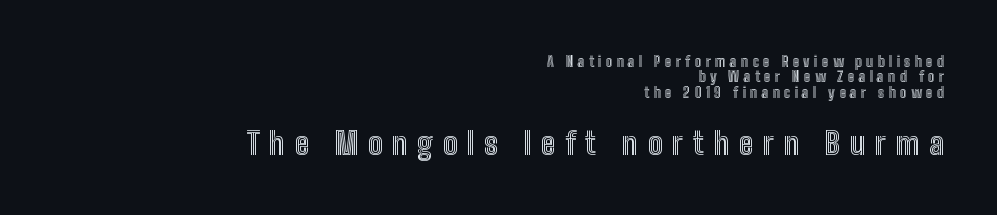
The image shows 31 px condensed type, upright; set right-aligned, tight line spacing (1.1x), unusually wide letter spacing (+0.31 em), not underlined; the second (bottom) block is 2.21x larger; a medium x-height.
